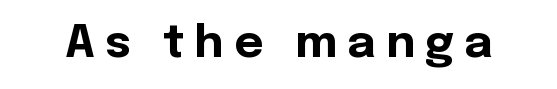
Q: Is the text bold? A: Yes.
Q: Is the text italic (slanted)? A: No, it is upright.
Q: Is the typeface a serif or a sans-serif typeface? A: Sans-serif.
Q: Is the text underlined? A: No.
Q: Is the spacing between letters normal or unusually wide? A: Unusually wide.
Q: Width (condensed, normal, or wide)? A: Normal.
Q: x-height? A: Medium.
Q: Monospaced? A: No.
